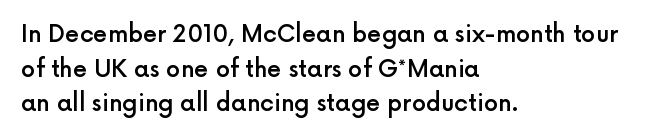
Students, observe: this is what conventionally led text looks like. Any mark beneath the type? The region is blank. On the weight axis this lands at semibold, roughly 600. These lines stack with their left ends in a neat column.
